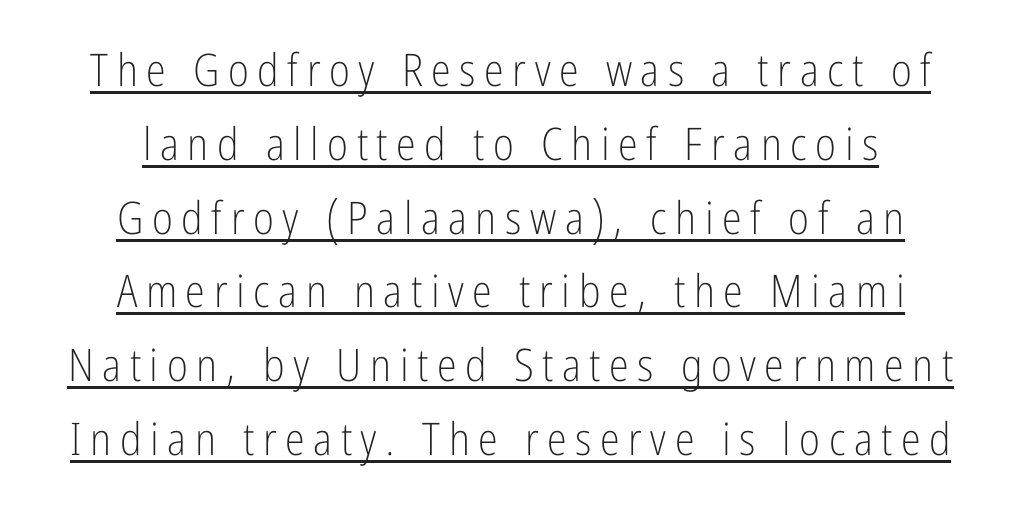
The image shows 45 px light, condensed sans-serif type, upright; set centered, normal line spacing (1.64x), underlined; low stroke contrast and a medium x-height.
